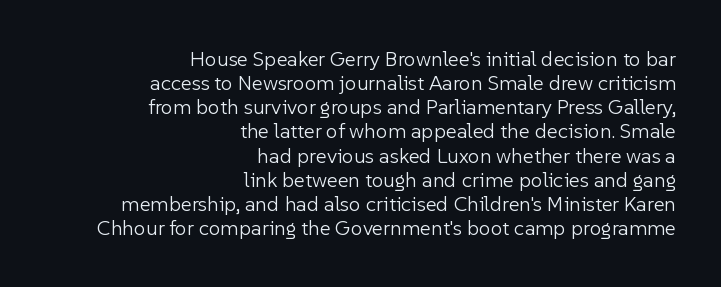
{"italic": "no", "bold": "no", "underline": "no", "align": "right", "line_spacing": "tight", "line_spacing_ratio": 1.15, "letter_spacing": "normal", "letter_spacing_em": 0.0, "glyph_px": 21}
